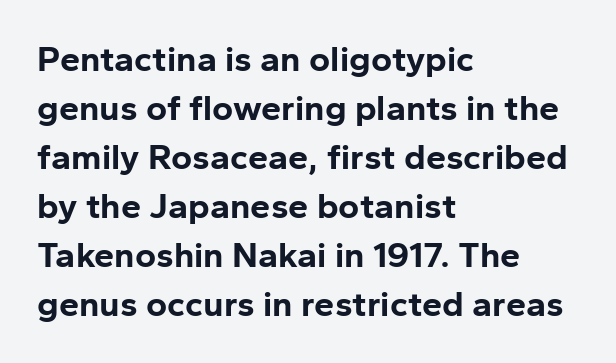
{"serif": "no", "italic": "no", "bold": "yes", "weight": "bold", "width": "normal", "stroke_contrast": "low", "x_height": "medium", "monospaced": "no", "underline": "no", "align": "left", "line_spacing": "normal", "line_spacing_ratio": 1.36, "letter_spacing": "normal", "letter_spacing_em": 0.0, "glyph_px": 36}
